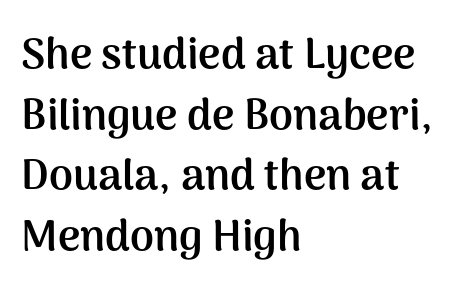
Q: Is the text bold? A: Yes.
Q: Is the text italic (slanted)? A: No, it is upright.
Q: Is the typeface a serif or a sans-serif typeface? A: Sans-serif.
Q: Is the text underlined? A: No.
Q: How is the paragraph aligned? A: Left-aligned.
Q: Is the spacing between letters normal or unusually wide? A: Normal.
Q: Is the spacing between lines tight, normal or loose? A: Normal.
Q: Width (condensed, normal, or wide)? A: Normal.
Q: Stroke contrast? A: Medium.
Q: x-height? A: Medium.
Q: Monospaced? A: No.
